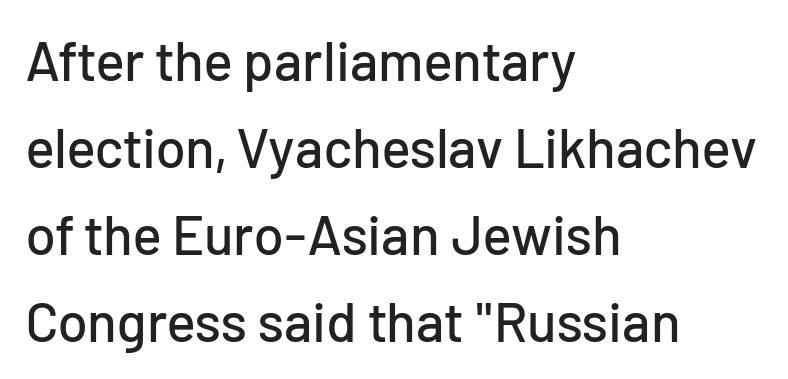
{"serif": "no", "italic": "no", "width": "normal", "stroke_contrast": "low", "x_height": "medium", "monospaced": "no", "underline": "no", "align": "left", "line_spacing": "normal", "line_spacing_ratio": 1.58, "letter_spacing": "normal", "letter_spacing_em": 0.0, "glyph_px": 55}
